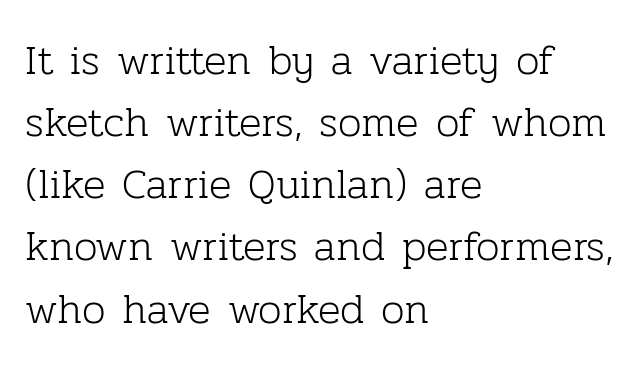
The image shows 42 px light serif type, upright; set left-aligned, normal line spacing (1.48x), normal letter spacing, not underlined; low stroke contrast and a medium x-height.
